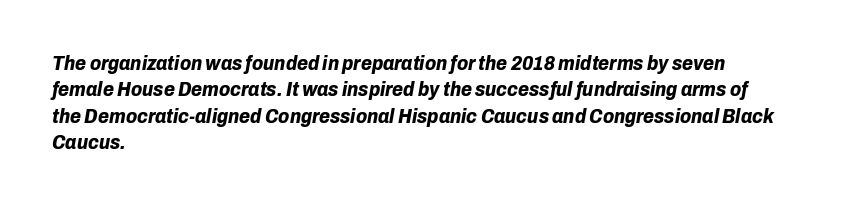
Q: Is the text bold? A: Yes.
Q: Is the text italic (slanted)? A: Yes, it leans right by about 10 degrees.
Q: Is the text underlined? A: No.
Q: How is the paragraph aligned? A: Left-aligned.
Q: Is the spacing between letters normal or unusually wide? A: Normal.
Q: Is the spacing between lines tight, normal or loose? A: Normal.
